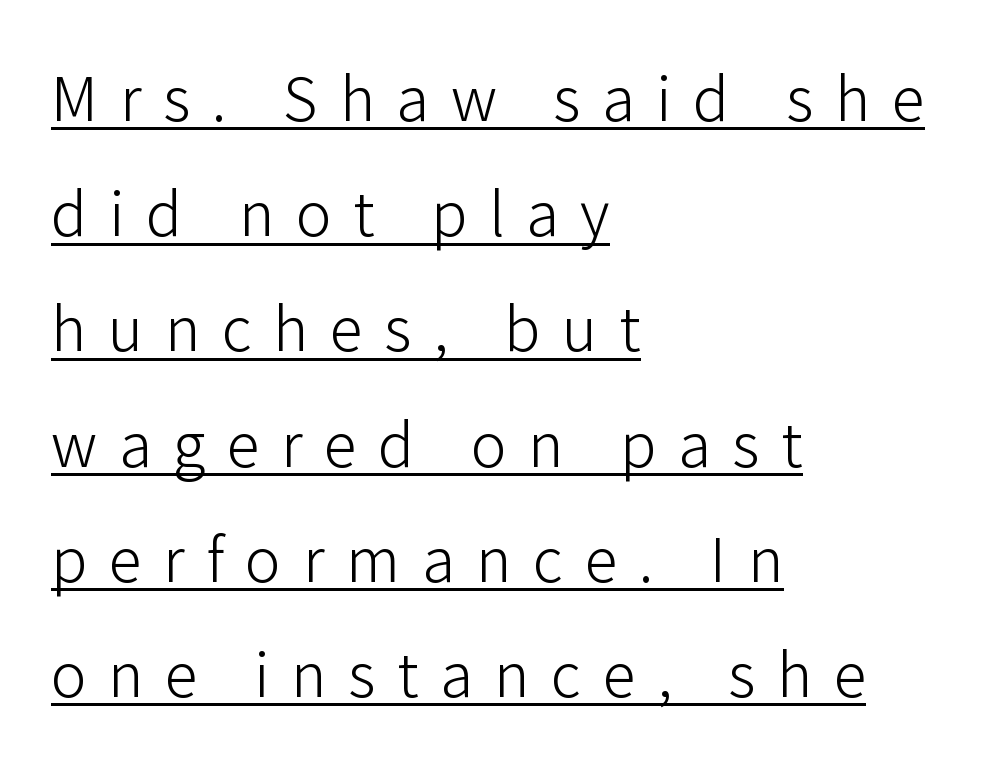
Whoever set this chose breathing room over compactness in the vertical rhythm. These glyphs show unthickened strokes, regular width or finer. It's the straight-up-and-down kind of type. The letters advance in unequal steps, a hallmark of proportional type. The tracking jumps out immediately: characters are airy and widely separated. Horizontally, the lines are justified to the leading edge only.
